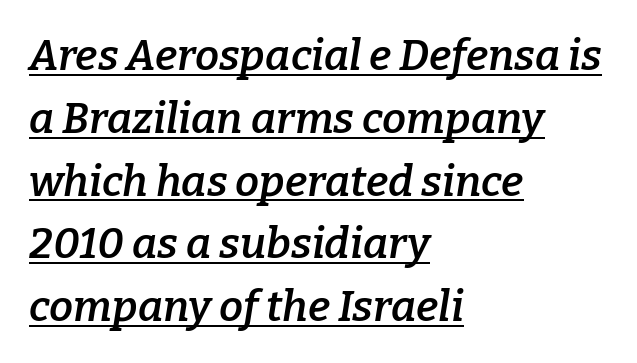
The image shows 43 px semibold serif type, italic (leaning right); set left-aligned, normal line spacing (1.46x), normal letter spacing, underlined; low stroke contrast and a medium x-height.
